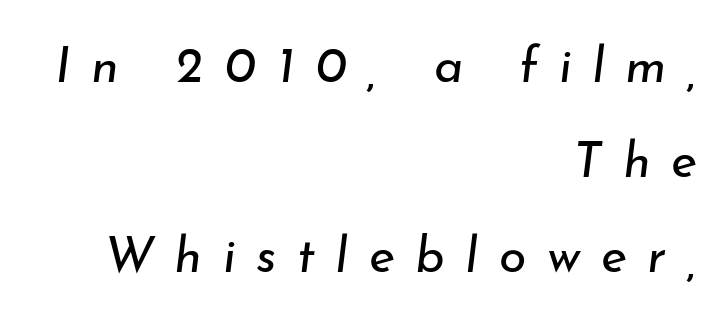
Q: Is the text bold? A: No.
Q: Is the text italic (slanted)? A: Yes, it leans right by about 7 degrees.
Q: Is the text underlined? A: No.
Q: How is the paragraph aligned? A: Right-aligned.
Q: Is the spacing between letters normal or unusually wide? A: Unusually wide.
Q: Is the spacing between lines tight, normal or loose? A: Loose.
Q: Width (condensed, normal, or wide)? A: Normal.
Q: Stroke contrast? A: Low.
Q: x-height? A: Small.
Q: Monospaced? A: No.
